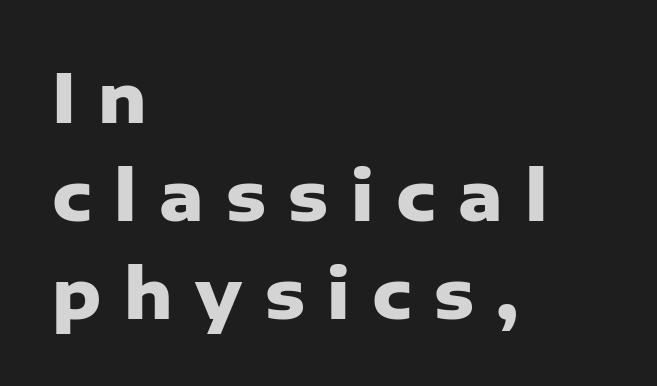
{"serif": "no", "italic": "no", "bold": "yes", "weight": "heavy", "width": "normal", "stroke_contrast": "low", "x_height": "medium", "monospaced": "no", "underline": "no", "align": "left", "line_spacing": "normal", "line_spacing_ratio": 1.44, "letter_spacing": "wide", "letter_spacing_em": 0.33, "glyph_px": 68}
